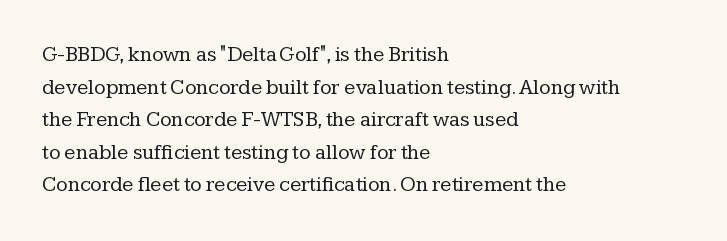
The image shows 21 px text type, upright; set left-aligned, normal line spacing (1.55x), normal letter spacing, not underlined.
